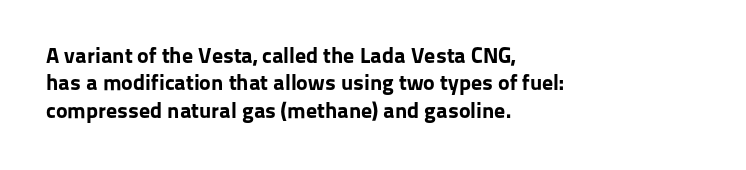
Q: Is the text bold? A: Yes.
Q: Is the text italic (slanted)? A: No, it is upright.
Q: Is the text underlined? A: No.
Q: How is the paragraph aligned? A: Left-aligned.
Q: Is the spacing between letters normal or unusually wide? A: Normal.
Q: Is the spacing between lines tight, normal or loose? A: Normal.
